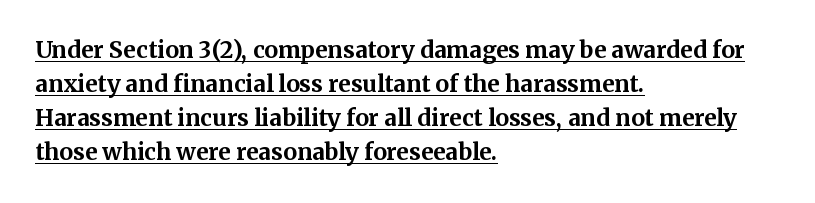
The typography opts for an upright posture over an oblique one. The paragraph has a hard left edge and a soft right edge. Decoration check: the copy is underlined. Observe the ordinary spacing: letters are neighbours, not strangers. A dark, heavy texture on the line: the type is bold. This sample keeps an unexceptional amount of space between lines.
